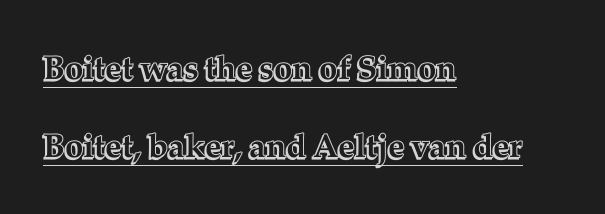
Q: Is the text italic (slanted)? A: No, it is upright.
Q: Is the text underlined? A: Yes.
Q: How is the paragraph aligned? A: Left-aligned.
Q: Is the spacing between letters normal or unusually wide? A: Normal.
Q: Is the spacing between lines tight, normal or loose? A: Loose.
Q: Width (condensed, normal, or wide)? A: Normal.
Q: x-height? A: Medium.
Q: Monospaced? A: No.
